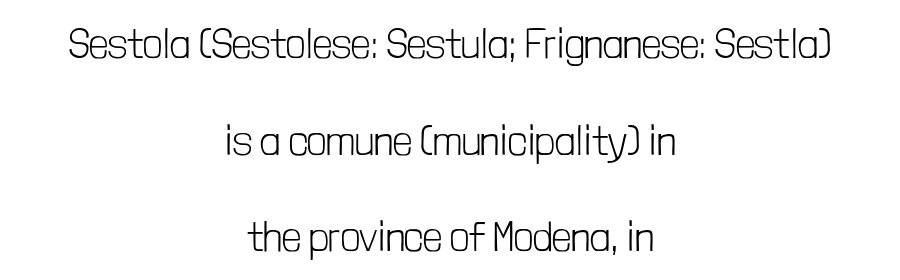
The image shows 42 px light, condensed sans-serif type, upright; set centered, loose line spacing (2.3x), normal letter spacing, not underlined; low stroke contrast and a medium x-height.
